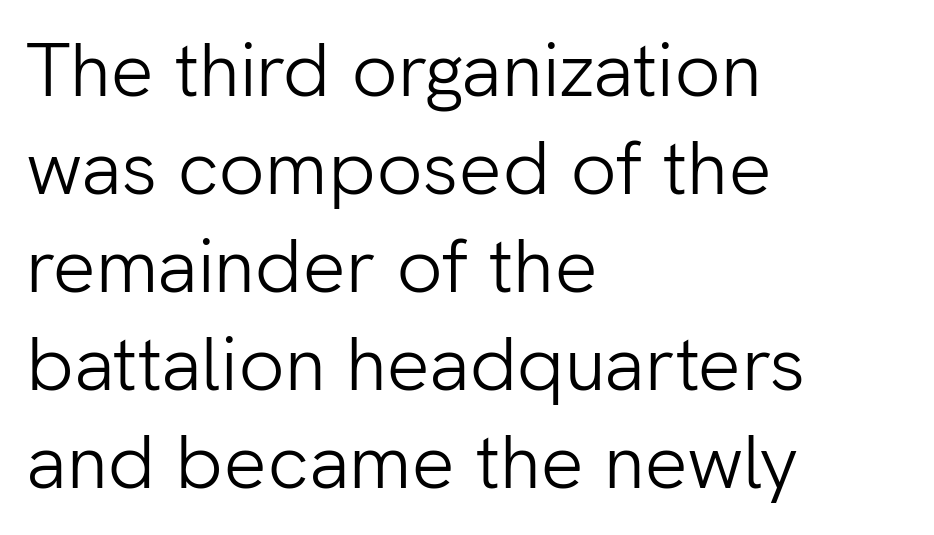
The horizontal fit of the characters is conventional and even. To sum up the face: it is a sans, with no serifs. Unbolded letterforms with no extra heft. Notice how the stems are strictly vertical — no italics here. A clean baseline with only descenders dipping below it.
